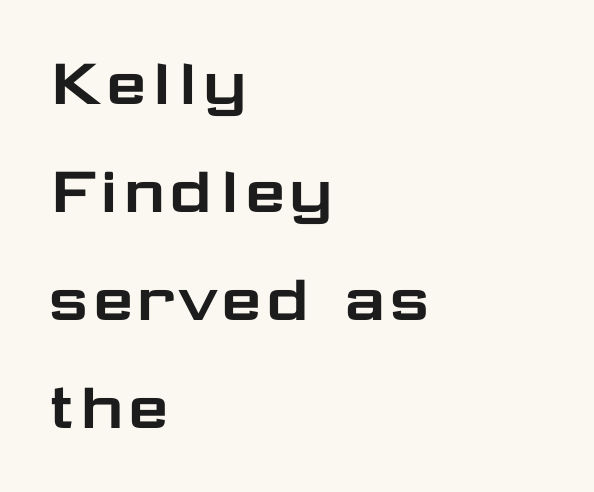
{"serif": "no", "italic": "no", "width": "wide", "stroke_contrast": "low", "x_height": "medium", "monospaced": "no", "underline": "no", "align": "left", "line_spacing": "normal", "line_spacing_ratio": 1.44, "letter_spacing": "normal", "letter_spacing_em": 0.0, "glyph_px": 75}
